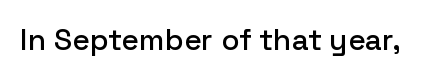
{"serif": "no", "italic": "no", "width": "normal", "stroke_contrast": "low", "x_height": "medium", "monospaced": "no", "underline": "no", "letter_spacing": "normal", "letter_spacing_em": 0.0, "glyph_px": 30}
